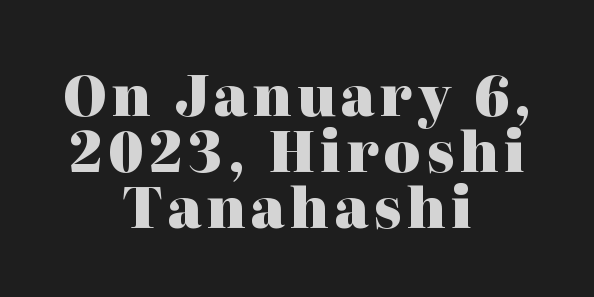
{"serif": "yes", "italic": "no", "bold": "yes", "weight": "heavy", "width": "normal", "stroke_contrast": "high", "x_height": "medium", "monospaced": "no", "underline": "no", "align": "center", "line_spacing": "tight", "line_spacing_ratio": 1.02, "glyph_px": 55}
